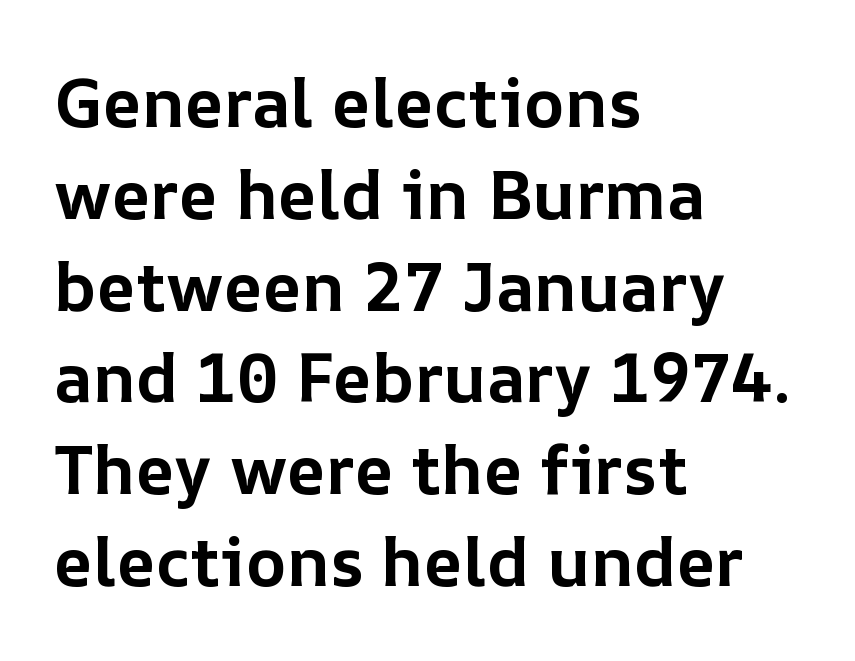
{"italic": "no", "bold": "yes", "weight": "bold", "width": "normal", "stroke_contrast": "low", "x_height": "medium", "monospaced": "no", "underline": "no", "align": "left", "line_spacing": "normal", "line_spacing_ratio": 1.35, "letter_spacing": "normal", "letter_spacing_em": 0.0, "glyph_px": 68}
